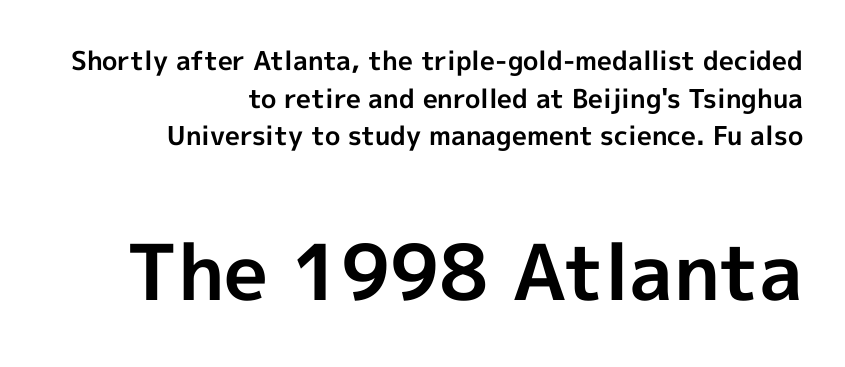
The image shows 77 px bold sans-serif type, upright; set right-aligned, normal line spacing (1.45x), normal letter spacing, not underlined; the second (bottom) block is 2.96x larger; a medium x-height.
